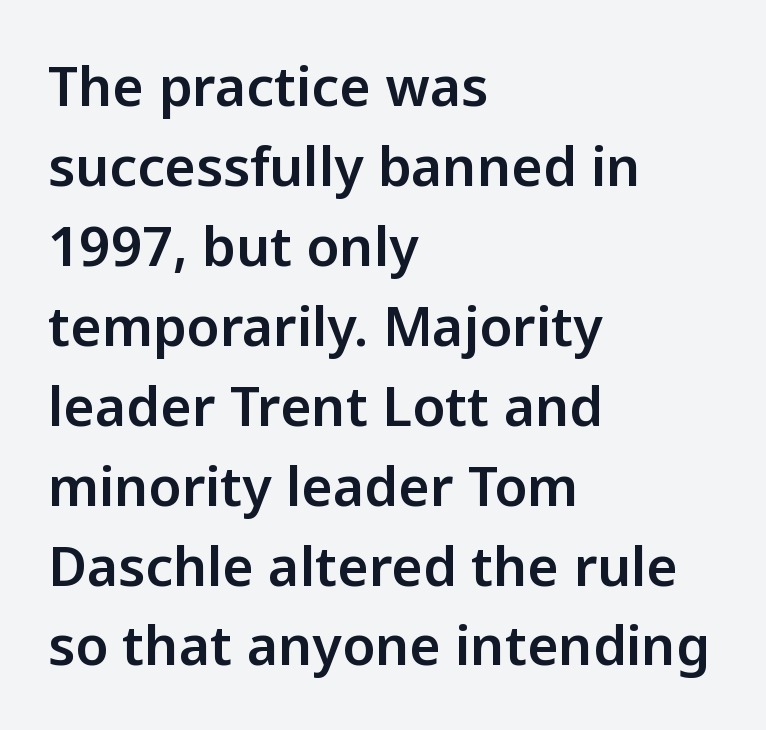
{"serif": "no", "italic": "no", "width": "normal", "stroke_contrast": "low", "x_height": "medium", "monospaced": "no", "underline": "no", "align": "left", "line_spacing": "normal", "line_spacing_ratio": 1.48, "letter_spacing": "normal", "letter_spacing_em": 0.0, "glyph_px": 54}
